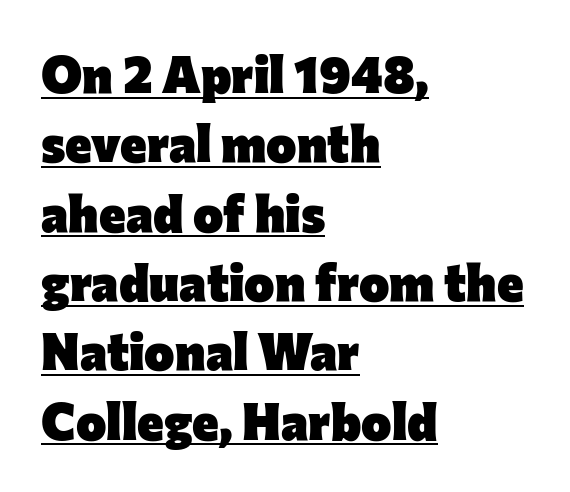
A typesetter would call this zero additional tracking. Typeset ragged right — the left edge is the straight one. Ordinary non-slanted type is in use. A continuous stroke trails under the words, as in a hyperlink. The characters display no serif detailing; their extremities are plain.
